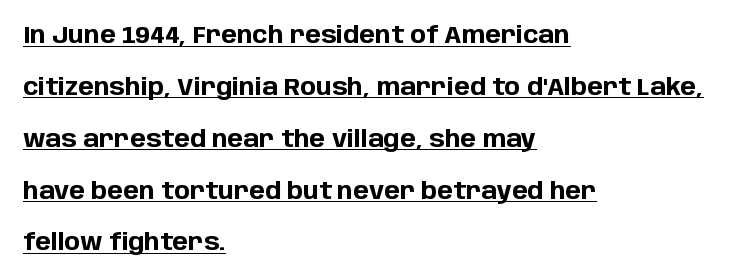
The image shows 24 px bold type, upright; set left-aligned, loose line spacing (2.16x), normal letter spacing, underlined.
